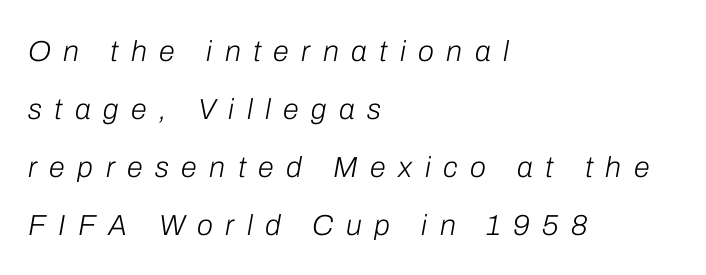
The image shows 29 px light type, italic (leaning right); set left-aligned, loose line spacing (2.0x), unusually wide letter spacing (+0.43 em), not underlined; low stroke contrast and a medium x-height.
